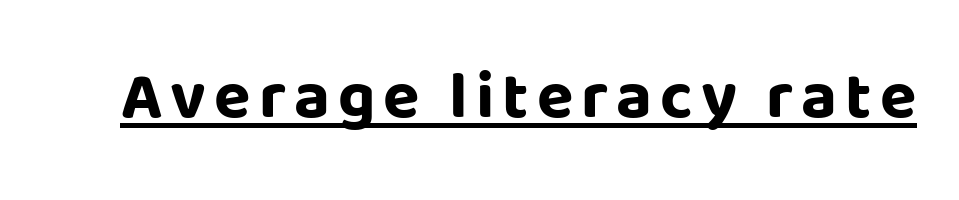
Q: Is the text bold? A: Yes.
Q: Is the text italic (slanted)? A: No, it is upright.
Q: Is the typeface a serif or a sans-serif typeface? A: Sans-serif.
Q: Is the text underlined? A: Yes.
Q: Width (condensed, normal, or wide)? A: Normal.
Q: Stroke contrast? A: Low.
Q: x-height? A: Large.
Q: Monospaced? A: No.
